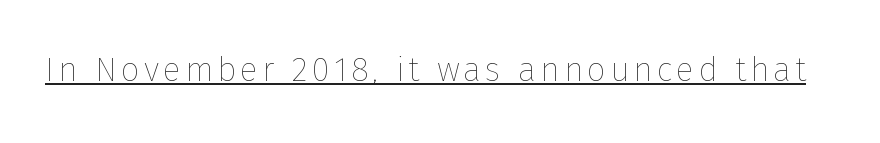
Q: Is the text bold? A: No.
Q: Is the text italic (slanted)? A: No, it is upright.
Q: Is the text underlined? A: Yes.
Q: Width (condensed, normal, or wide)? A: Normal.
Q: Stroke contrast? A: Low.
Q: x-height? A: Medium.
Q: Monospaced? A: No.
